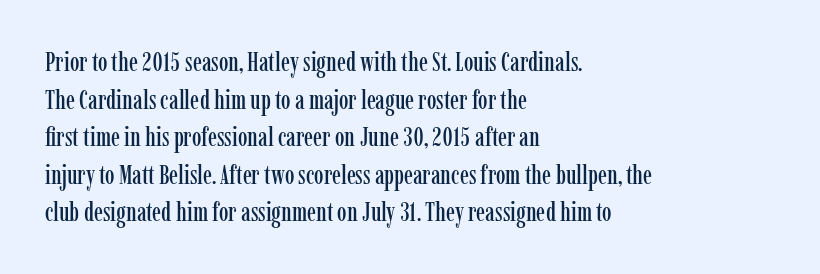
Plain, unruled lines of type. The lines in this sample share a left origin and differ only in where they stop. The specimen reads as upright at a glance. Letter spacing: default. If you measured baseline to baseline, you'd find a middling distance.
